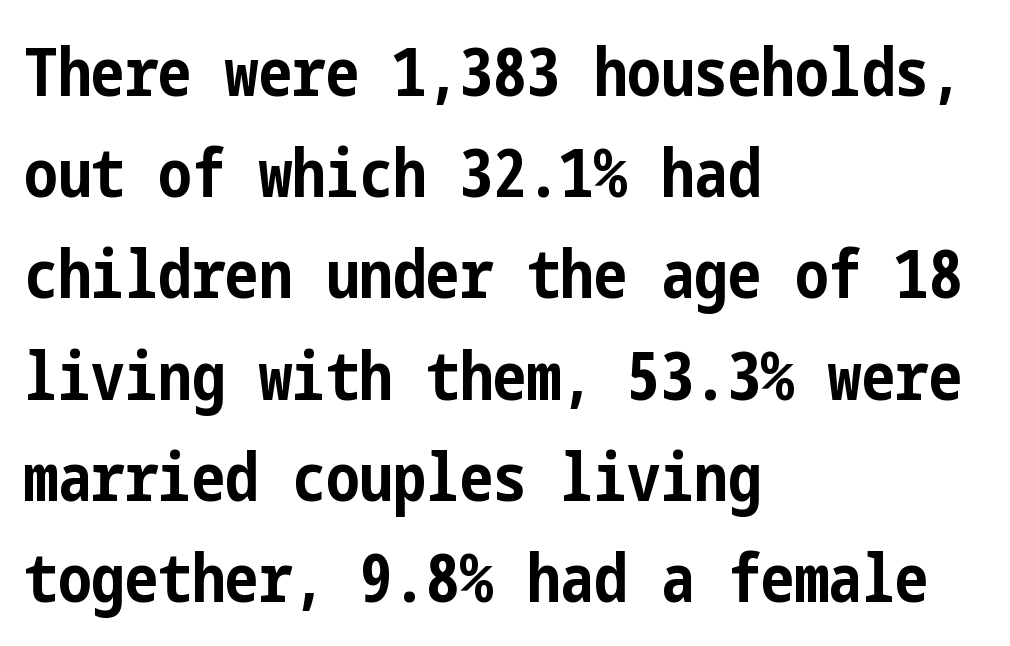
Q: Is the text bold? A: Yes.
Q: Is the text italic (slanted)? A: No, it is upright.
Q: Is the typeface a serif or a sans-serif typeface? A: Sans-serif.
Q: Is the text underlined? A: No.
Q: How is the paragraph aligned? A: Left-aligned.
Q: Is the spacing between letters normal or unusually wide? A: Normal.
Q: Is the spacing between lines tight, normal or loose? A: Normal.
Q: Width (condensed, normal, or wide)? A: Condensed.
Q: Stroke contrast? A: Low.
Q: x-height? A: Medium.
